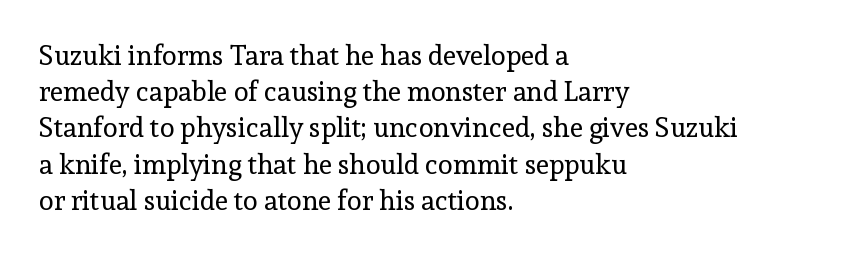
Q: Is the text bold? A: No.
Q: Is the text italic (slanted)? A: No, it is upright.
Q: Is the text underlined? A: No.
Q: How is the paragraph aligned? A: Left-aligned.
Q: Is the spacing between letters normal or unusually wide? A: Normal.
Q: Is the spacing between lines tight, normal or loose? A: Normal.
